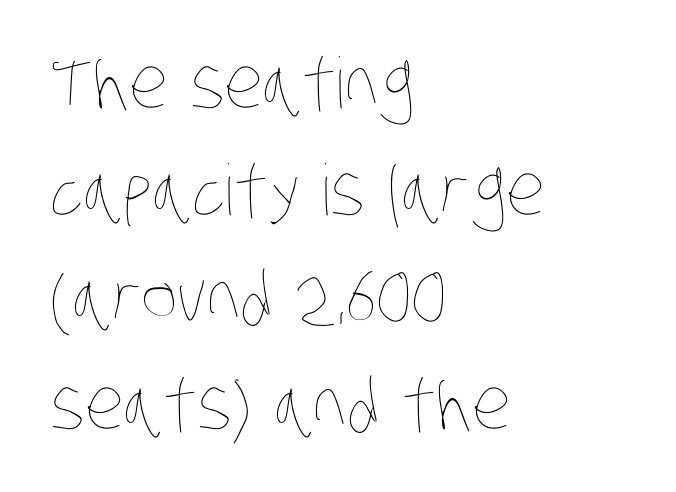
The image shows 70 px thin, condensed type; set left-aligned, normal line spacing (1.53x), normal letter spacing, not underlined; low stroke contrast and a large x-height.
